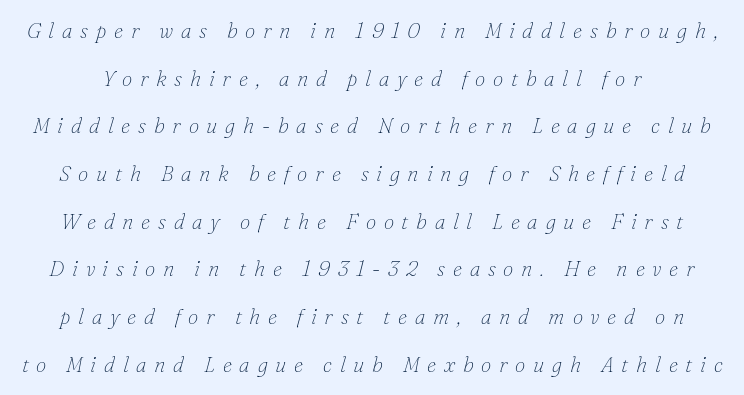
The image shows 21 px text type, italic (leaning right); set loose line spacing (2.27x), unusually wide letter spacing (+0.37 em), not underlined.
